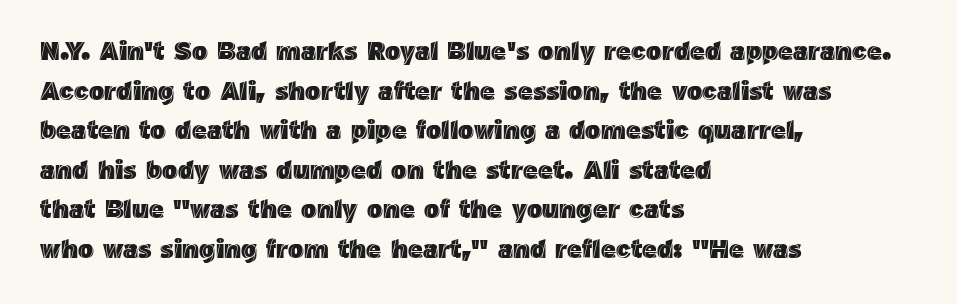
Interline gaps are of average width in this sample. The type sits square on the baseline with zero lean. Just letters on the line, the space beneath them empty. Students, note that the glyphs here touch the page at normal intervals. The rendering anchors every line to the left-hand side.
